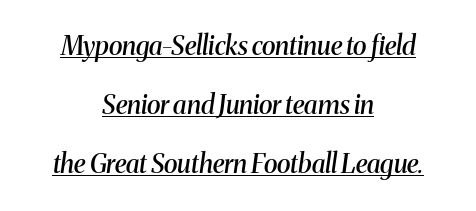
{"italic": "yes", "lean": "right", "slant_degrees": 8, "bold": "semi", "underline": "yes", "align": "center", "line_spacing": "loose", "line_spacing_ratio": 2.27, "letter_spacing": "normal", "letter_spacing_em": 0.0, "glyph_px": 26}
